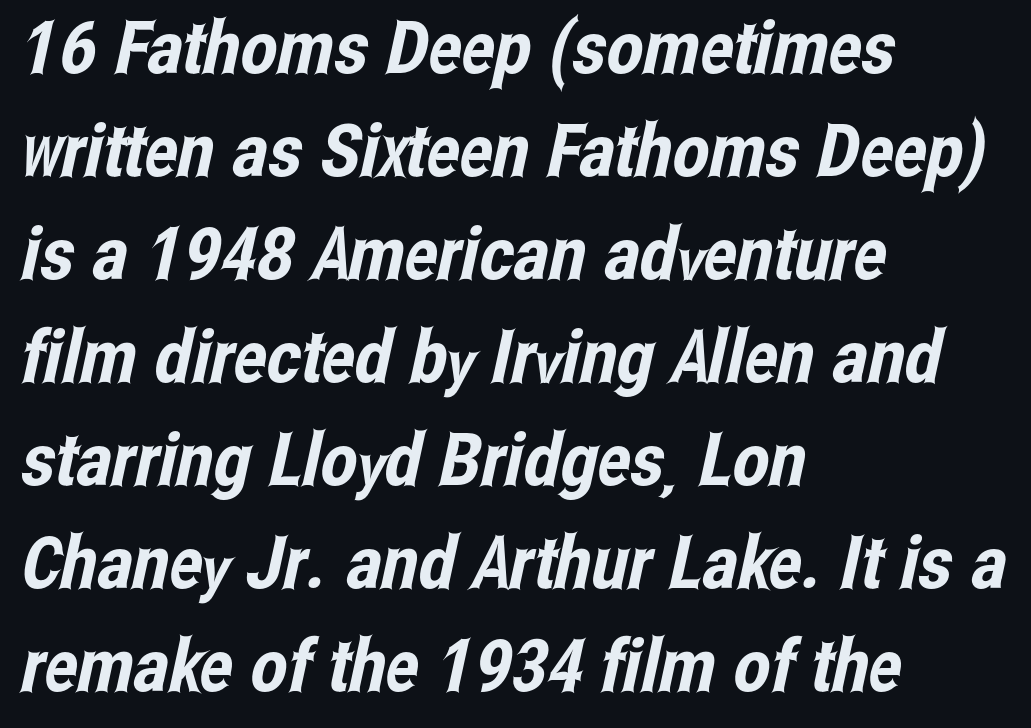
{"serif": "no", "width": "condensed", "stroke_contrast": "low", "x_height": "medium", "monospaced": "no", "underline": "no", "align": "left", "line_spacing": "normal", "line_spacing_ratio": 1.41, "letter_spacing": "normal", "letter_spacing_em": 0.0, "glyph_px": 73}
